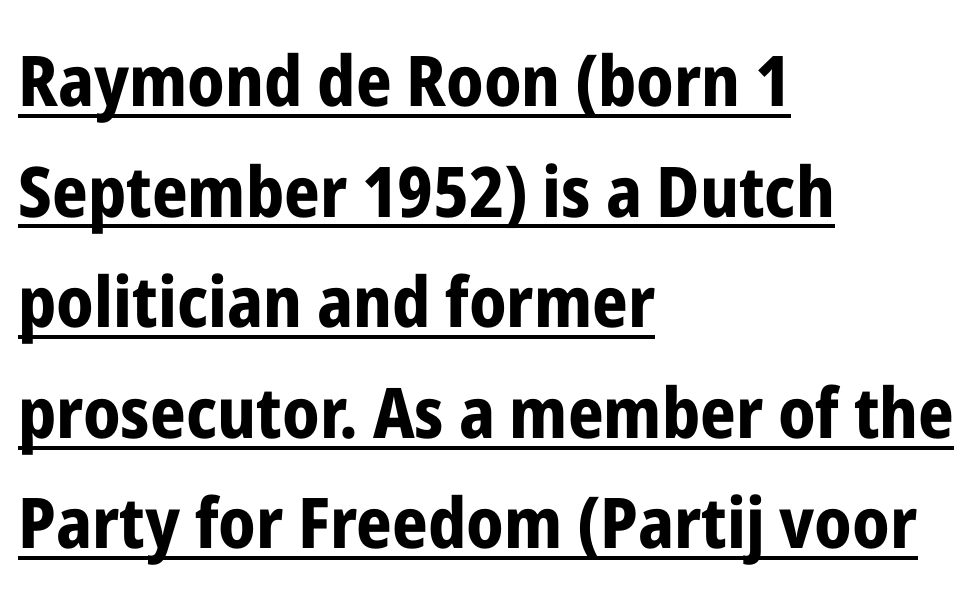
The image shows 70 px bold, condensed sans-serif type, upright; set left-aligned, normal line spacing (1.58x), normal letter spacing, underlined; low stroke contrast and a medium x-height.
